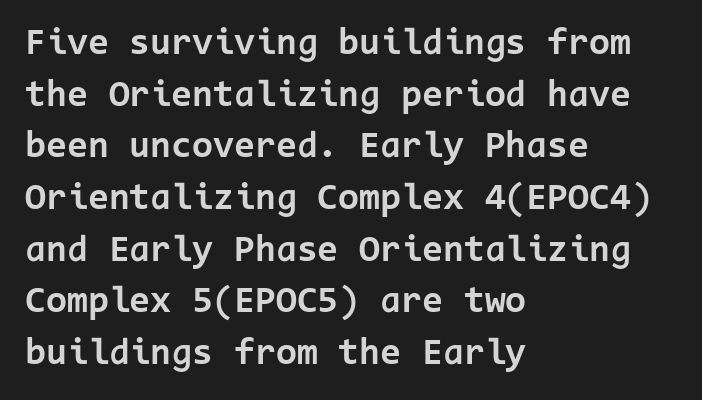
Q: Is the text bold? A: Yes.
Q: Is the text italic (slanted)? A: No, it is upright.
Q: Is the typeface a serif or a sans-serif typeface? A: Sans-serif.
Q: Is the text underlined? A: No.
Q: How is the paragraph aligned? A: Left-aligned.
Q: Is the spacing between letters normal or unusually wide? A: Normal.
Q: Is the spacing between lines tight, normal or loose? A: Normal.
Q: Width (condensed, normal, or wide)? A: Normal.
Q: Stroke contrast? A: Low.
Q: x-height? A: Medium.
Q: Monospaced? A: Yes.
